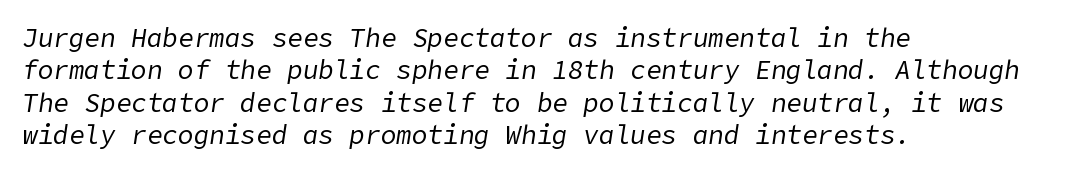
The image shows 26 px text type, italic (leaning right); set left-aligned, normal line spacing (1.25x), normal letter spacing, not underlined.
